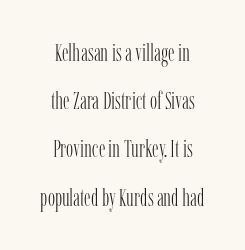
Q: Is the text bold? A: No.
Q: Is the text italic (slanted)? A: No, it is upright.
Q: Is the text underlined? A: No.
Q: How is the paragraph aligned? A: Centered.
Q: Is the spacing between letters normal or unusually wide? A: Normal.
Q: Is the spacing between lines tight, normal or loose? A: Loose.
